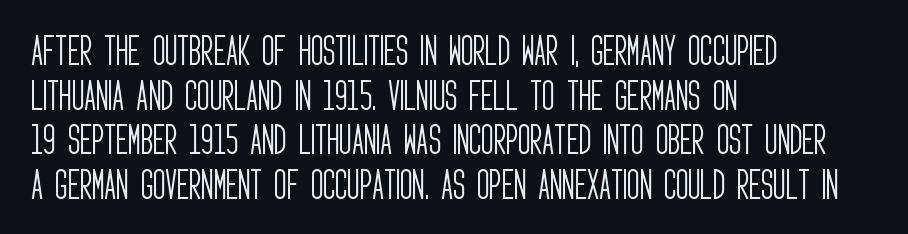
Q: Is the text bold? A: No.
Q: Is the text italic (slanted)? A: No, it is upright.
Q: Is the typeface a serif or a sans-serif typeface? A: Sans-serif.
Q: Is the text underlined? A: No.
Q: How is the paragraph aligned? A: Left-aligned.
Q: Is the spacing between letters normal or unusually wide? A: Normal.
Q: Is the spacing between lines tight, normal or loose? A: Normal.
Q: Width (condensed, normal, or wide)? A: Condensed.
Q: Stroke contrast? A: Low.
Q: x-height? A: Large.
Q: Monospaced? A: No.
